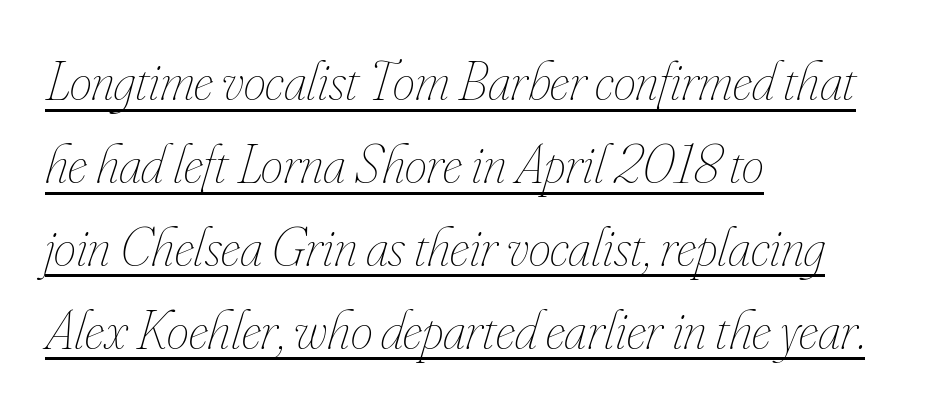
The image shows 56 px thin, condensed type, italic (leaning right); set left-aligned, normal line spacing (1.48x), normal letter spacing, underlined; low stroke contrast and a small x-height.
